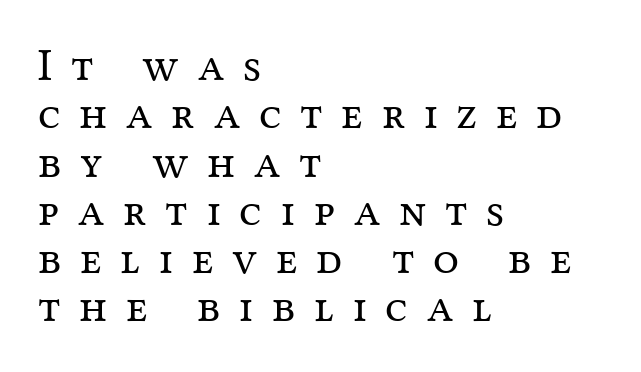
{"serif": "yes", "italic": "no", "bold": "no", "weight": "regular", "width": "normal", "stroke_contrast": "medium", "x_height": "medium", "monospaced": "no", "underline": "no", "align": "left", "line_spacing": "tight", "line_spacing_ratio": 1.05, "letter_spacing": "wide", "letter_spacing_em": 0.41, "glyph_px": 46}
